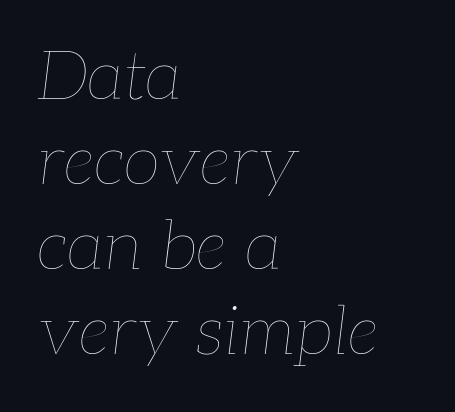
{"italic": "yes", "lean": "right", "slant_degrees": 7, "bold": "no", "weight": "thin", "width": "normal", "stroke_contrast": "low", "x_height": "medium", "monospaced": "no", "underline": "no", "align": "left", "line_spacing": "normal", "line_spacing_ratio": 1.25, "letter_spacing": "normal", "letter_spacing_em": 0.0, "glyph_px": 68}
